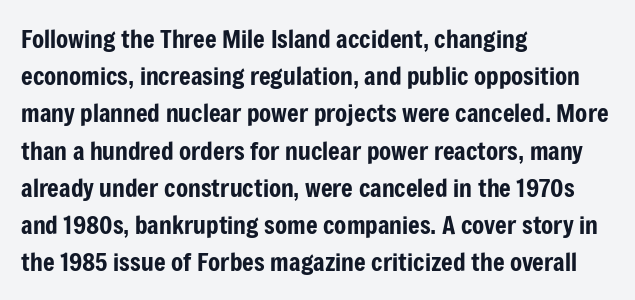
{"italic": "no", "underline": "no", "align": "left", "line_spacing": "normal", "line_spacing_ratio": 1.49, "letter_spacing": "normal", "letter_spacing_em": 0.0, "glyph_px": 25}
